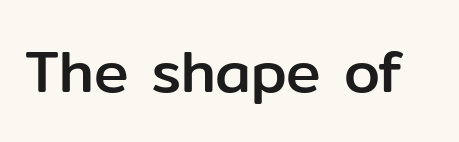
Style check: upright. There is no visible air inserted between adjacent glyphs. Regarding serifs, this sample does without them. Each letter keeps its own natural width here, so spacing adapts to shape. A bare baseline throughout the passage.
